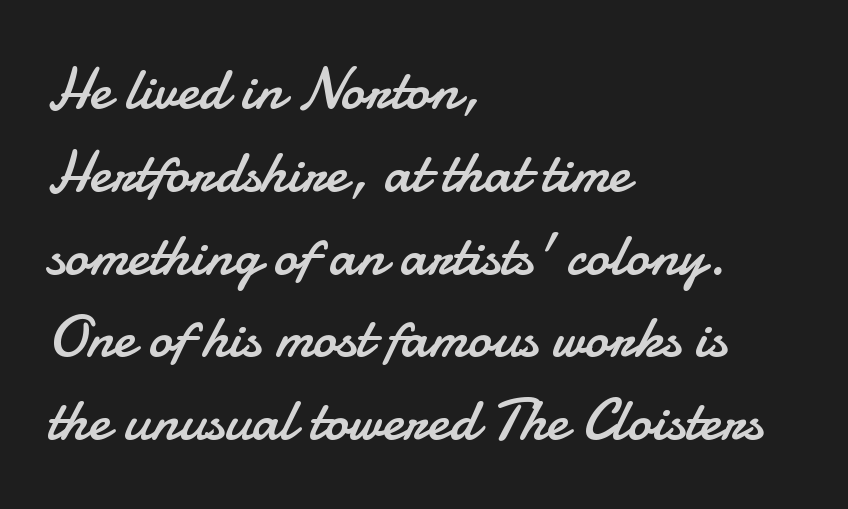
The image shows 60 px regular-weight sans-serif type; set left-aligned, normal line spacing (1.38x), normal letter spacing, not underlined; low stroke contrast and a small x-height.
